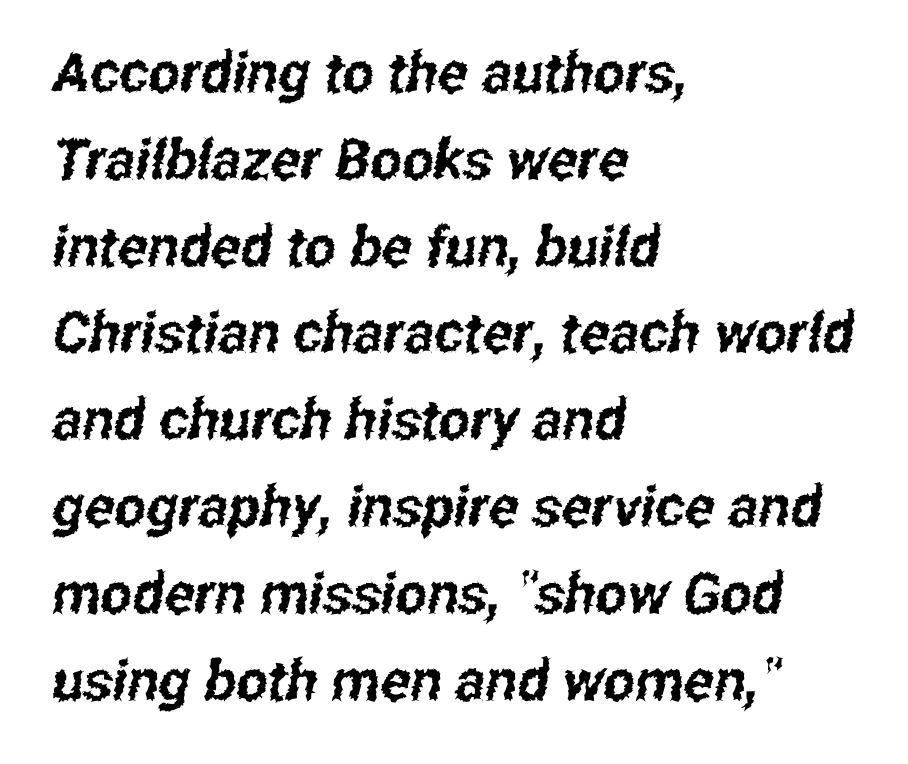
{"serif": "no", "width": "condensed", "stroke_contrast": "low", "x_height": "medium", "monospaced": "no", "underline": "no", "align": "left", "line_spacing": "normal", "line_spacing_ratio": 1.55, "letter_spacing": "normal", "letter_spacing_em": 0.0, "glyph_px": 56}
